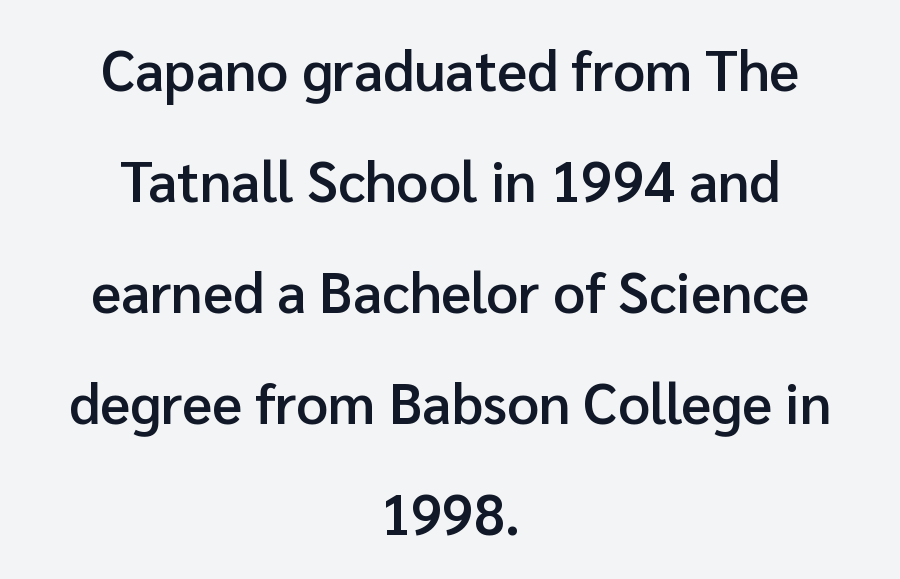
The letterforms sit shoulder to shoulder at normal distance. Ascenders rise straight up at ninety degrees. The leading is generous, giving the passage an open texture. The characters display no serif detailing; their extremities are plain.
